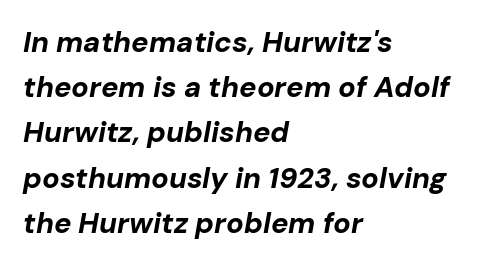
The image shows 29 px bold type, italic (leaning right); set left-aligned, normal line spacing (1.56x), normal letter spacing, not underlined; low stroke contrast and a medium x-height.
